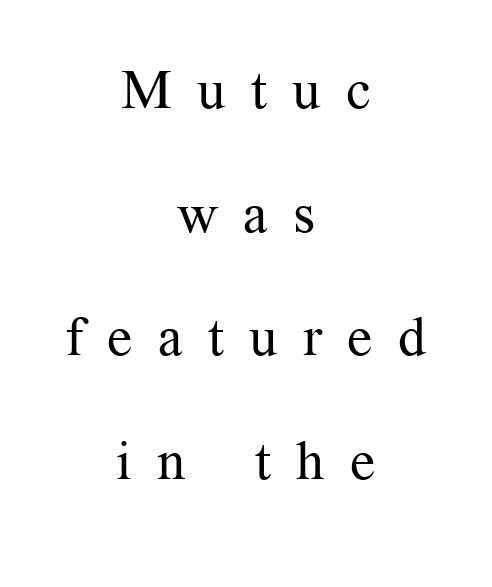
The image shows 55 px regular-weight serif type, upright; set centered, loose line spacing (2.25x), unusually wide letter spacing (+0.46 em), not underlined; medium stroke contrast and a medium x-height.
